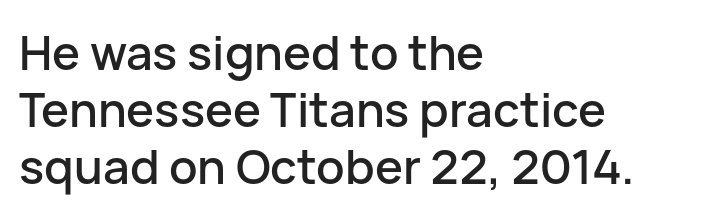
The image shows 47 px sans-serif type, upright; set left-aligned, line spacing 1.21x, normal letter spacing, not underlined; low stroke contrast and a medium x-height.
